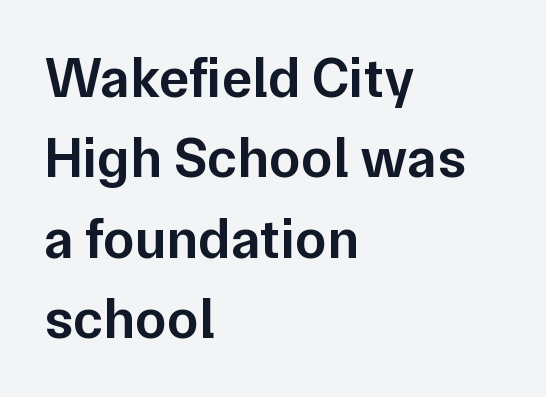
Q: Is the text bold? A: Semi-bold.
Q: Is the text italic (slanted)? A: No, it is upright.
Q: Is the typeface a serif or a sans-serif typeface? A: Sans-serif.
Q: Is the text underlined? A: No.
Q: How is the paragraph aligned? A: Left-aligned.
Q: Is the spacing between letters normal or unusually wide? A: Normal.
Q: Is the spacing between lines tight, normal or loose? A: Normal.
Q: Width (condensed, normal, or wide)? A: Normal.
Q: Stroke contrast? A: Low.
Q: x-height? A: Medium.
Q: Monospaced? A: No.
